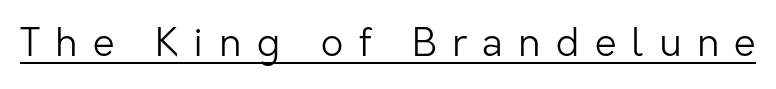
Q: Is the text bold? A: No.
Q: Is the text italic (slanted)? A: No, it is upright.
Q: Is the typeface a serif or a sans-serif typeface? A: Sans-serif.
Q: Is the text underlined? A: Yes.
Q: Is the spacing between letters normal or unusually wide? A: Unusually wide.
Q: Width (condensed, normal, or wide)? A: Normal.
Q: Stroke contrast? A: Low.
Q: x-height? A: Medium.
Q: Monospaced? A: No.
